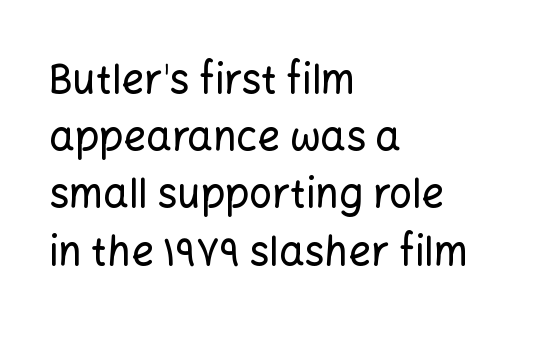
Serifs: no, the terminals of the letterforms are clean. How are the letters spaced? Ordinarily, with no added tracking. One glance says typical: line gaps are just what's usual. Line beginnings align vertically; line endings do not.
